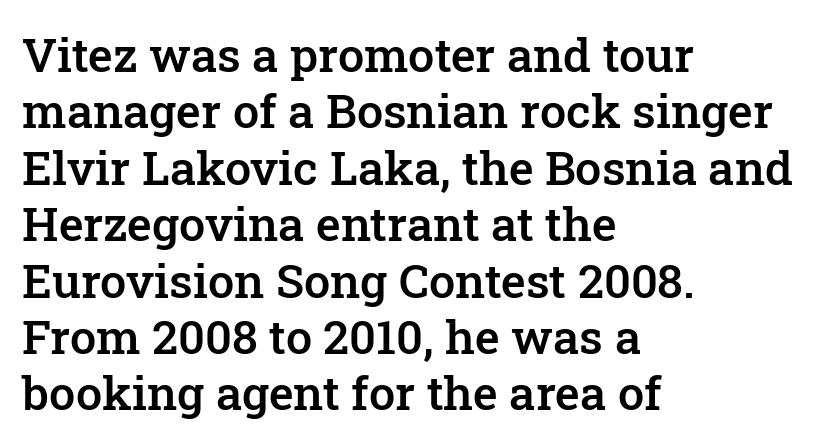
{"serif": "yes", "italic": "no", "bold": "semi", "weight": "semibold", "width": "normal", "stroke_contrast": "low", "x_height": "medium", "monospaced": "no", "underline": "no", "align": "left", "line_spacing_ratio": 1.2, "letter_spacing": "normal", "letter_spacing_em": 0.0, "glyph_px": 47}
